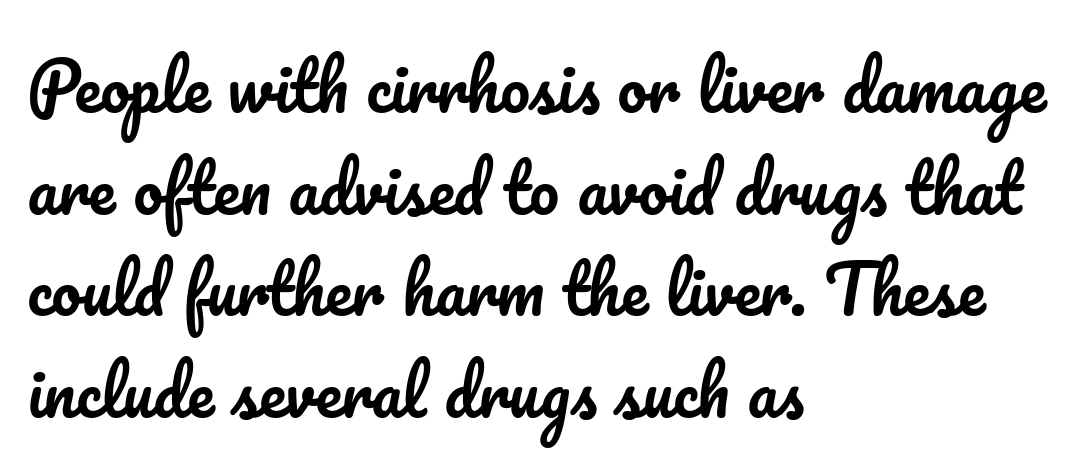
Q: Is the text italic (slanted)? A: Yes.
Q: Is the text underlined? A: No.
Q: How is the paragraph aligned? A: Left-aligned.
Q: Is the spacing between letters normal or unusually wide? A: Normal.
Q: Is the spacing between lines tight, normal or loose? A: Normal.
Q: Width (condensed, normal, or wide)? A: Normal.
Q: Stroke contrast? A: Low.
Q: x-height? A: Small.
Q: Monospaced? A: No.
